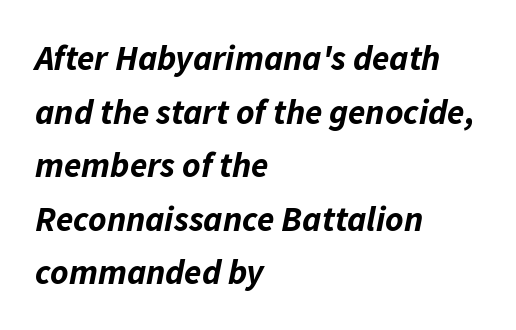
{"italic": "yes", "lean": "right", "slant_degrees": 11, "bold": "yes", "weight": "bold", "width": "normal", "stroke_contrast": "low", "x_height": "medium", "monospaced": "no", "underline": "no", "align": "left", "line_spacing": "normal", "line_spacing_ratio": 1.53, "letter_spacing": "normal", "letter_spacing_em": 0.0, "glyph_px": 35}
